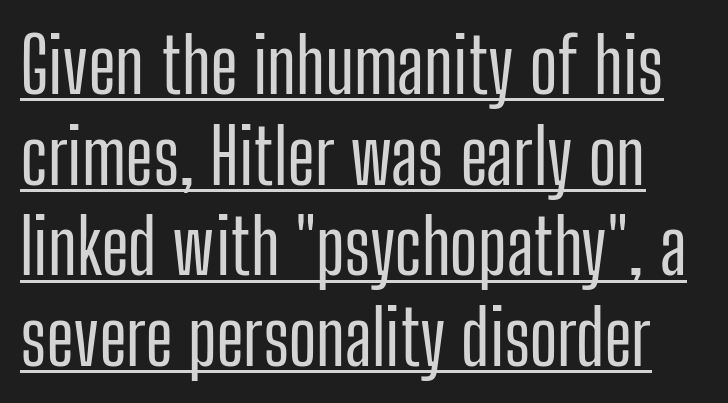
The image shows 75 px condensed sans-serif type, upright; set line spacing 1.21x, normal letter spacing, underlined; low stroke contrast and a medium x-height.
